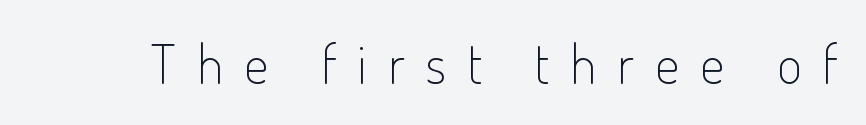
Q: Is the text bold? A: No.
Q: Is the text italic (slanted)? A: No, it is upright.
Q: Is the typeface a serif or a sans-serif typeface? A: Sans-serif.
Q: Is the text underlined? A: No.
Q: Is the spacing between letters normal or unusually wide? A: Unusually wide.
Q: Width (condensed, normal, or wide)? A: Condensed.
Q: Stroke contrast? A: Low.
Q: x-height? A: Small.
Q: Monospaced? A: No.
